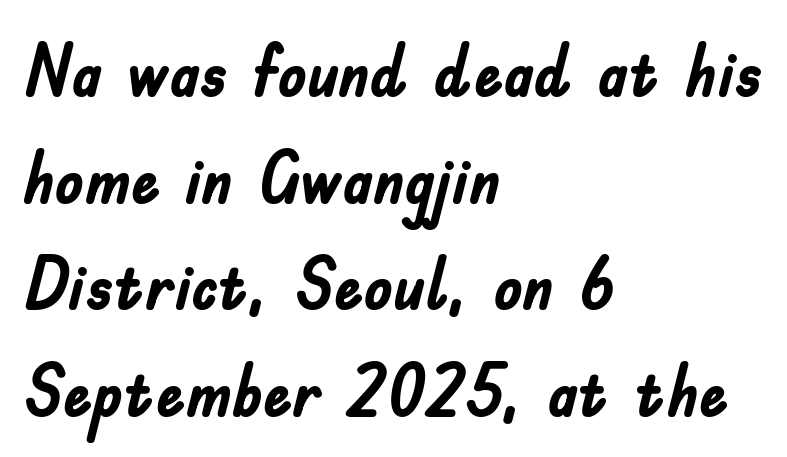
Think of a printed novel: that variable character pitch is what you see here. The strokes are fattened all the way to bold. Plain, unruled lines of type. In CSS terms this would be text-align: left. Tracking value appears to be zero — textbook default spacing.
